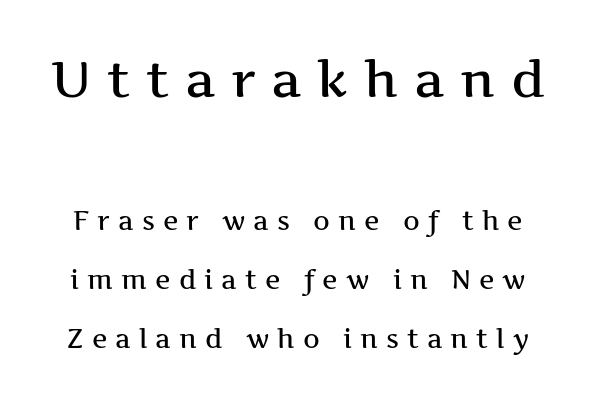
Notice the wide empty band between every row — that's loose leading. This sample uses a serif face. The letters advance in unequal steps, a hallmark of proportional type. A bare baseline throughout the passage.
